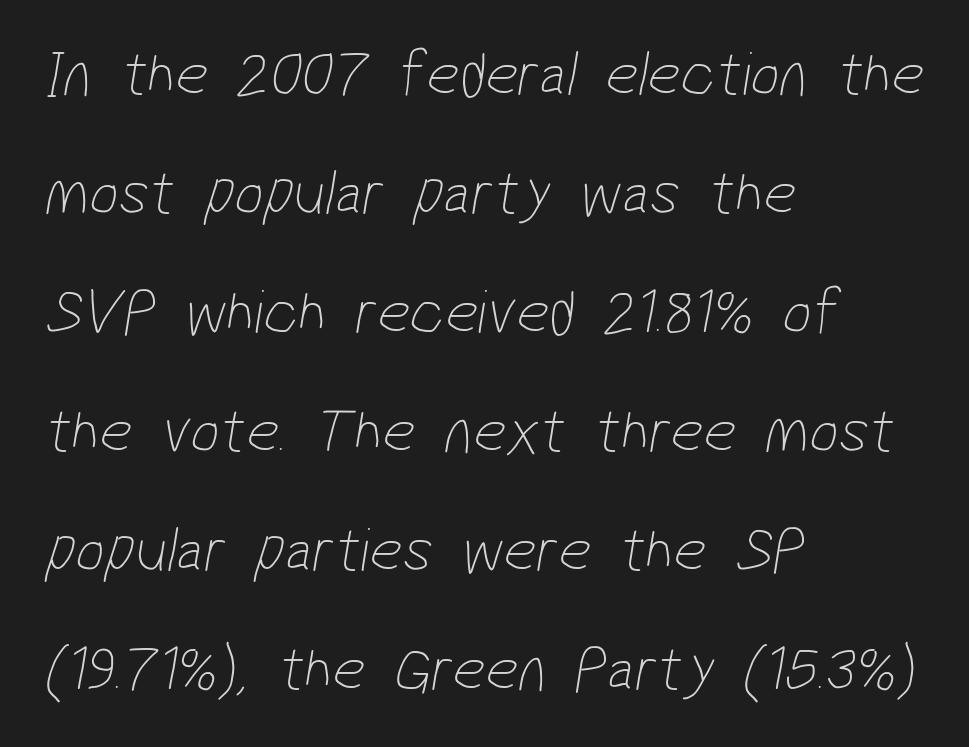
Q: Is the text bold? A: No.
Q: Is the typeface a serif or a sans-serif typeface? A: Sans-serif.
Q: Is the text underlined? A: No.
Q: How is the paragraph aligned? A: Left-aligned.
Q: Is the spacing between letters normal or unusually wide? A: Normal.
Q: Width (condensed, normal, or wide)? A: Condensed.
Q: Stroke contrast? A: Low.
Q: x-height? A: Medium.
Q: Monospaced? A: No.
